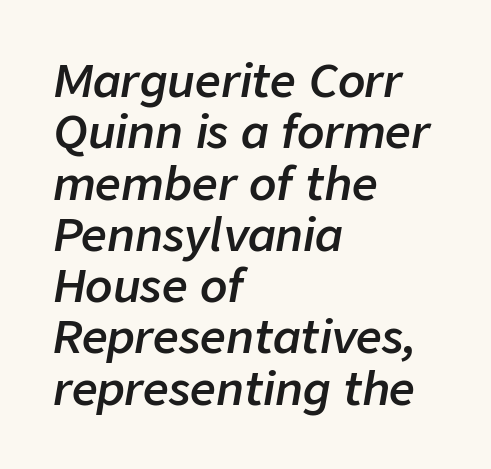
{"italic": "yes", "lean": "right", "slant_degrees": 9, "bold": "semi", "weight": "semibold", "width": "normal", "stroke_contrast": "low", "x_height": "medium", "monospaced": "no", "underline": "no", "align": "left", "line_spacing": "tight", "line_spacing_ratio": 1.14, "letter_spacing": "normal", "letter_spacing_em": 0.0, "glyph_px": 45}
